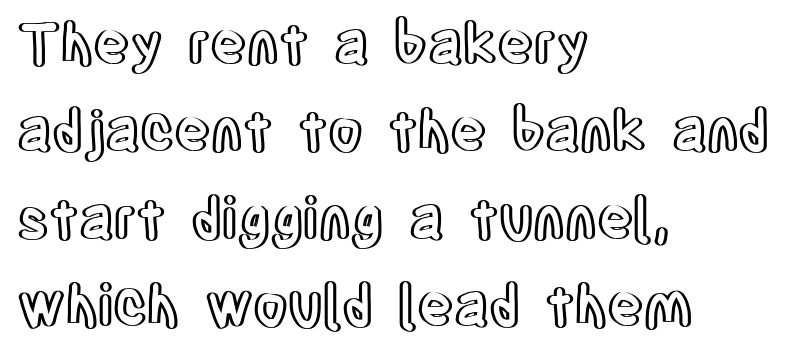
{"italic": "no", "width": "condensed", "x_height": "large", "monospaced": "no", "underline": "no", "align": "left", "line_spacing": "normal", "line_spacing_ratio": 1.56, "letter_spacing": "normal", "letter_spacing_em": 0.0, "glyph_px": 56}
